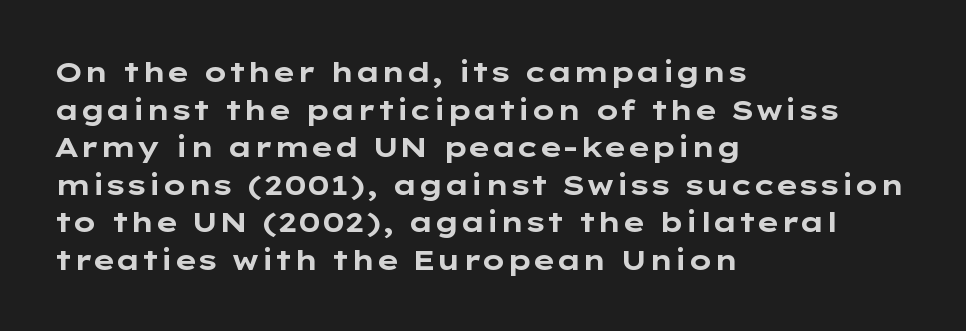
Q: Is the text bold? A: Yes.
Q: Is the text italic (slanted)? A: No, it is upright.
Q: Is the typeface a serif or a sans-serif typeface? A: Sans-serif.
Q: Is the text underlined? A: No.
Q: How is the paragraph aligned? A: Left-aligned.
Q: Is the spacing between letters normal or unusually wide? A: Normal.
Q: Is the spacing between lines tight, normal or loose? A: Normal.
Q: Width (condensed, normal, or wide)? A: Wide.
Q: Stroke contrast? A: Low.
Q: x-height? A: Medium.
Q: Monospaced? A: No.
